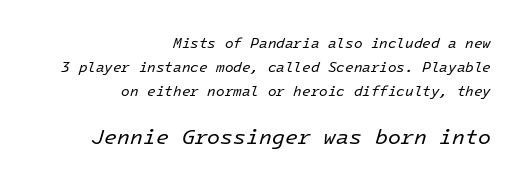
Q: Is the text bold? A: No.
Q: Is the text italic (slanted)? A: Yes, it leans right by about 16 degrees.
Q: Is the text underlined? A: No.
Q: How is the paragraph aligned? A: Right-aligned.
Q: Is the spacing between letters normal or unusually wide? A: Normal.
Q: Which block of text is set in a larger size, the first (top) or the second (bottom)? A: The second (bottom) one.
